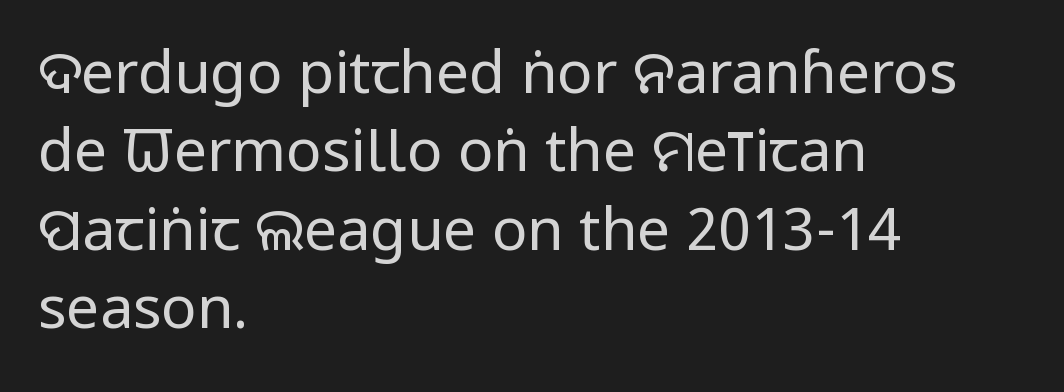
The image shows 59 px regular-weight, condensed sans-serif type, upright; set left-aligned, normal line spacing (1.33x), normal letter spacing, not underlined; low stroke contrast and a large x-height.
